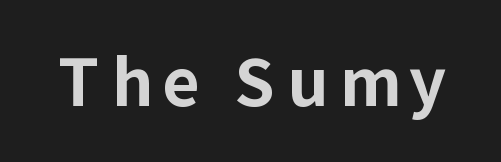
The image shows 65 px bold sans-serif type, upright; set not underlined; low stroke contrast and a medium x-height.
